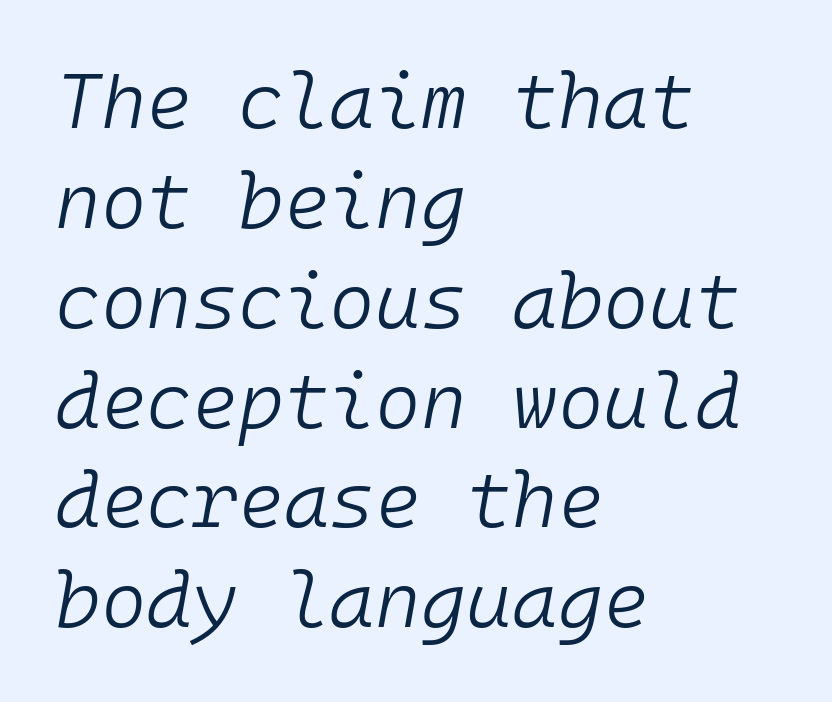
The face used here is monospaced, like something from a code editor. The words here are not underlined. Vertically, the passage feels balanced, rows spaced as you'd expect. Characters follow at the spacing the type designer built in. A student would call this left alignment; a typographer would say flush left, rag right. Compared with a typical body face, this is equally light or lighter still.
